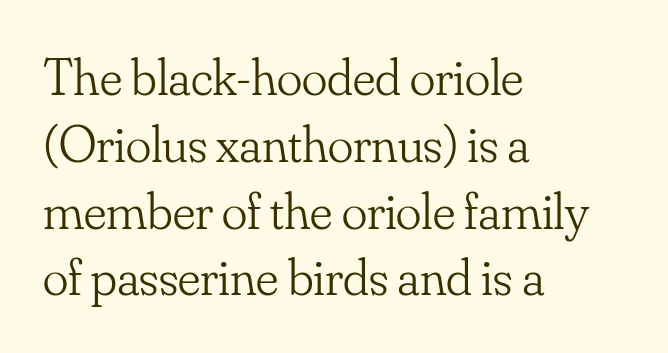
{"serif": "yes", "italic": "no", "bold": "no", "weight": "light", "width": "normal", "stroke_contrast": "low", "x_height": "small", "monospaced": "no", "underline": "no", "align": "left", "line_spacing": "normal", "line_spacing_ratio": 1.26, "letter_spacing": "normal", "letter_spacing_em": 0.0, "glyph_px": 53}
